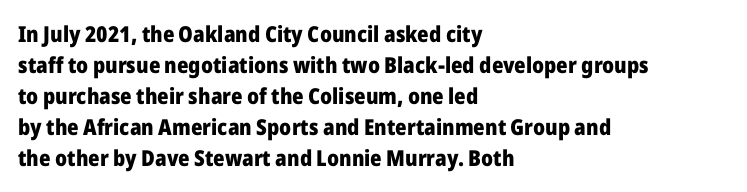
Q: Is the text bold? A: Yes.
Q: Is the text italic (slanted)? A: No, it is upright.
Q: Is the text underlined? A: No.
Q: How is the paragraph aligned? A: Left-aligned.
Q: Is the spacing between letters normal or unusually wide? A: Normal.
Q: Is the spacing between lines tight, normal or loose? A: Normal.
